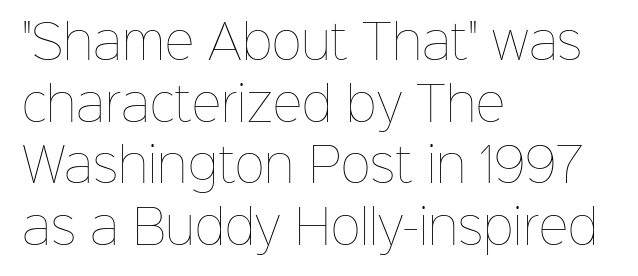
The image shows 46 px thin type, upright; set left-aligned, normal line spacing (1.34x), normal letter spacing, not underlined; low stroke contrast and a medium x-height.
